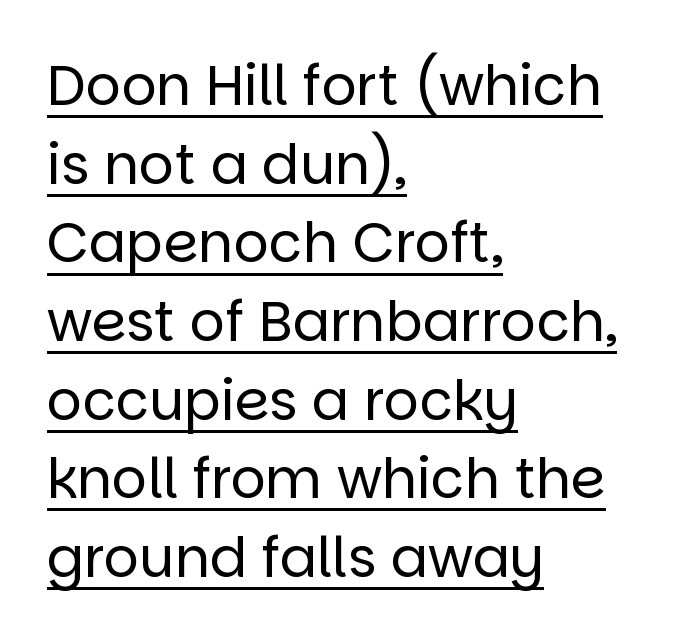
Ascenders rise straight up at ninety degrees. Check the space under the baseline: a stroke is drawn there. Horizontal alignment here is leftward, the default for most running prose. What stands out about the letter spacing? Nothing — it is the standard amount.
